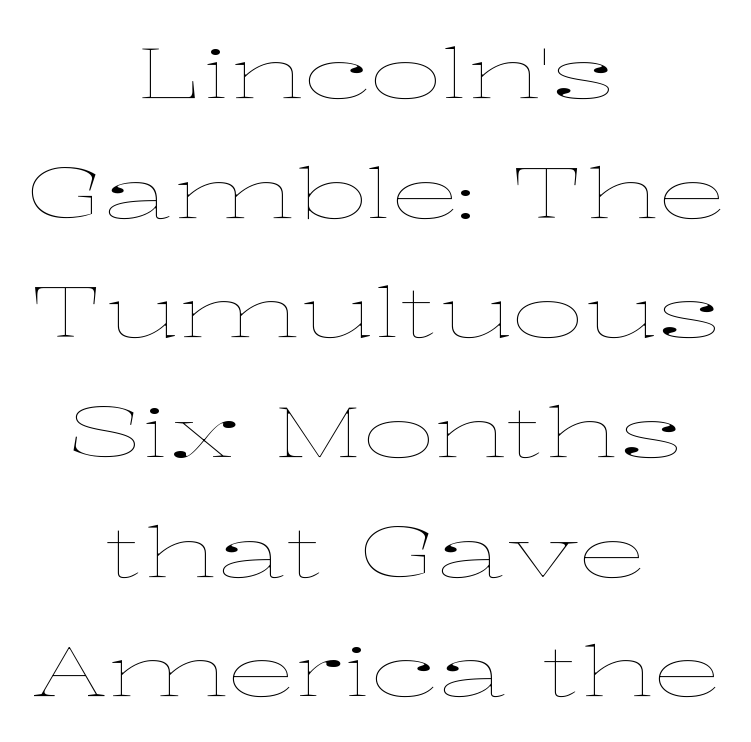
Tracking here is standard; glyphs follow each other at the usual distance. Underline: absent. Both edges are ragged and mirror each other, which tells us the setting is centered. Looks like regular typesetting: each glyph gets only the width it needs. Counters stay open thanks to moderate or lighter strokes.
